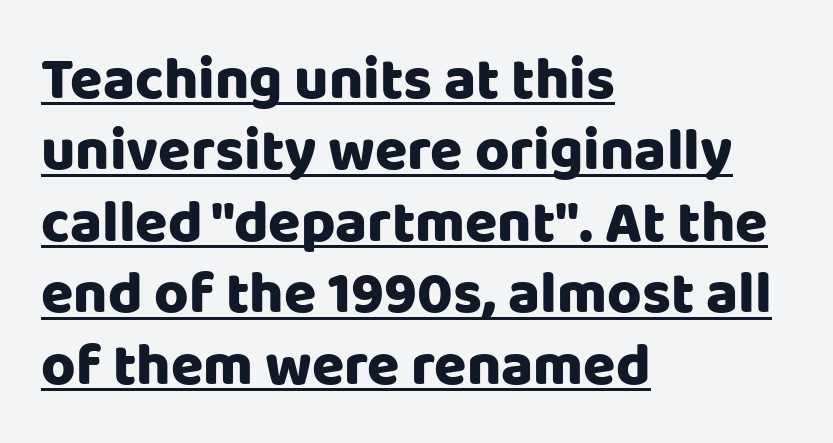
Every row of glyphs begins at an identical x-position on the left. The gaps between neighbouring characters are ordinary and unremarkable. Varying glyph widths throughout — classic text-font behaviour. Quick note: underline on. These lines were composed using upright roman letters.
